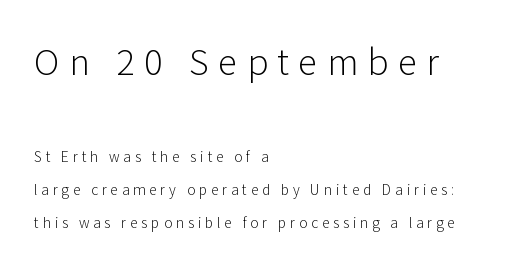
Q: Is the text bold? A: No.
Q: Is the text italic (slanted)? A: No, it is upright.
Q: Is the typeface a serif or a sans-serif typeface? A: Sans-serif.
Q: Is the text underlined? A: No.
Q: How is the paragraph aligned? A: Left-aligned.
Q: Is the spacing between letters normal or unusually wide? A: Unusually wide.
Q: Is the spacing between lines tight, normal or loose? A: Loose.
Q: Which block of text is set in a larger size, the first (top) or the second (bottom)? A: The first (top) one.
Q: Width (condensed, normal, or wide)? A: Normal.
Q: Stroke contrast? A: Low.
Q: x-height? A: Medium.
Q: Monospaced? A: No.
